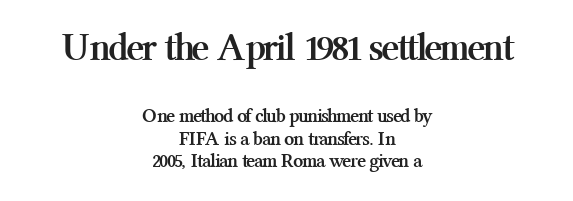
The image shows 40 px semibold serif type, upright; set centered, tight line spacing (1.11x), normal letter spacing, not underlined; the first (top) block is 2.0x larger; medium stroke contrast and a medium x-height.
